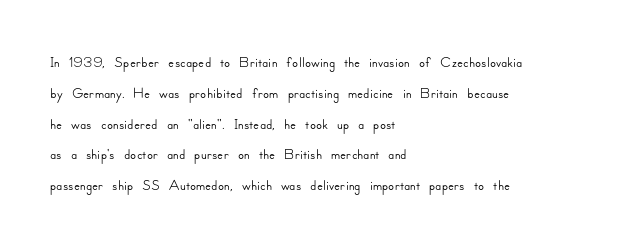
A classic flush-left, rag-right setting is used for this passage. Rendered with straight, roman letterforms. The rendering uses a moderate line-height, typical for paragraphs. In terms of letterspacing, this is plain default setting.
